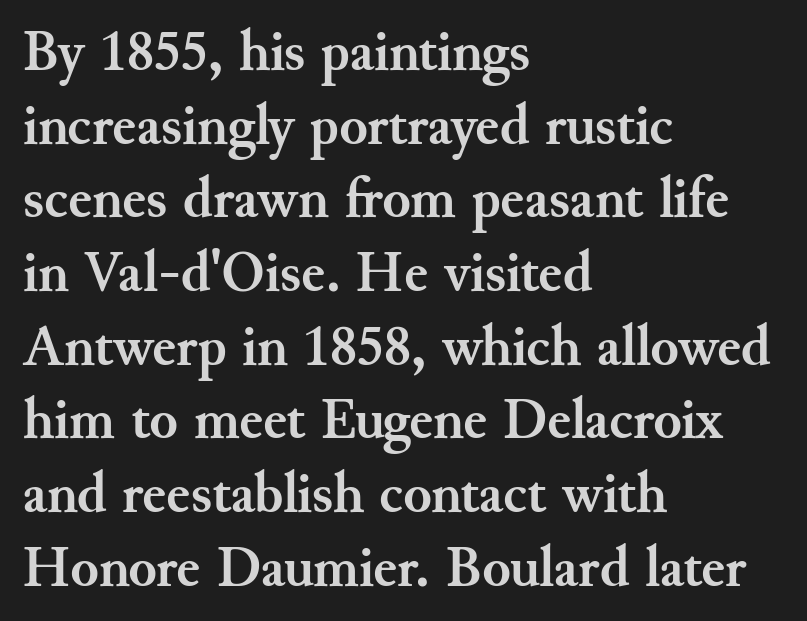
{"serif": "yes", "italic": "no", "bold": "yes", "weight": "semibold", "width": "normal", "stroke_contrast": "medium", "x_height": "small", "monospaced": "no", "underline": "no", "align": "left", "line_spacing": "normal", "line_spacing_ratio": 1.27, "letter_spacing": "normal", "letter_spacing_em": 0.0, "glyph_px": 58}
